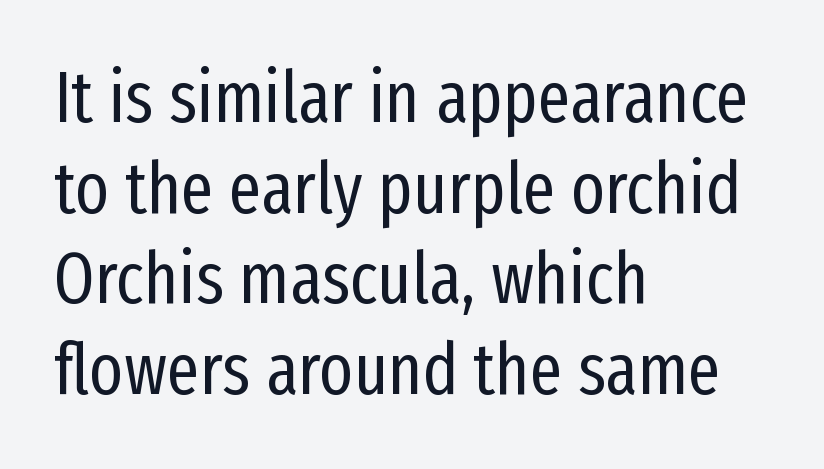
{"serif": "no", "italic": "no", "bold": "no", "weight": "regular", "width": "condensed", "stroke_contrast": "low", "x_height": "medium", "monospaced": "no", "underline": "no", "align": "left", "line_spacing": "normal", "line_spacing_ratio": 1.26, "letter_spacing": "normal", "letter_spacing_em": 0.0, "glyph_px": 72}
